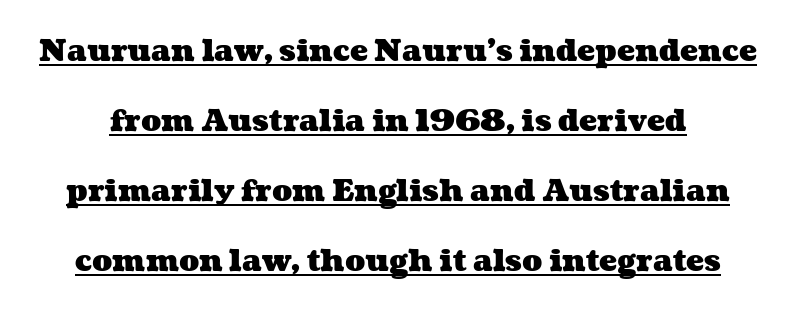
The type is set solid horizontally, with unmodified tracking. Think of a printed novel: that variable character pitch is what you see here. Reading down the column, the eye jumps a long way to each next line. A dark, heavy texture on the line: the type is bold.
